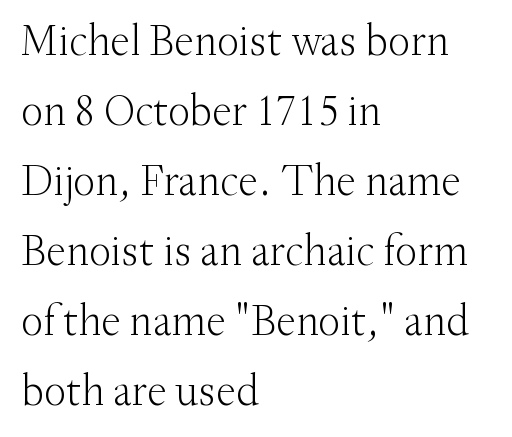
The image shows 44 px light serif type, upright; set left-aligned, normal line spacing (1.59x), normal letter spacing, not underlined; medium stroke contrast and a small x-height.
